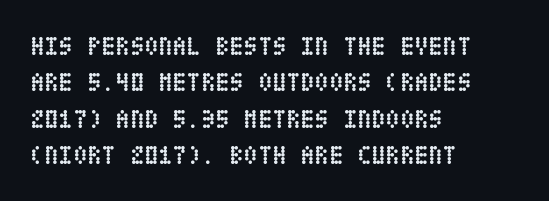
Q: Is the text bold? A: Yes.
Q: Is the text italic (slanted)? A: No, it is upright.
Q: Is the text underlined? A: No.
Q: How is the paragraph aligned? A: Left-aligned.
Q: Is the spacing between letters normal or unusually wide? A: Normal.
Q: Is the spacing between lines tight, normal or loose? A: Normal.
